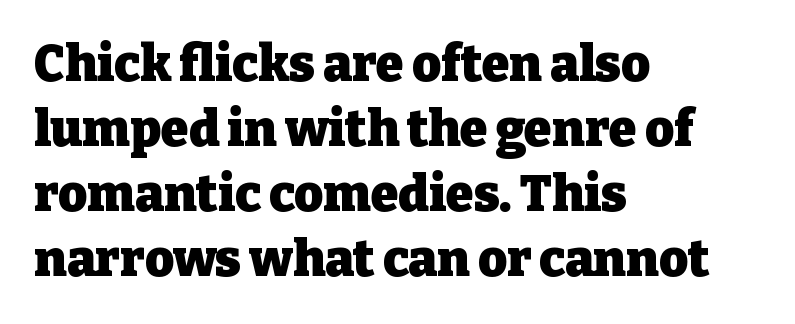
{"serif": "yes", "italic": "no", "bold": "yes", "weight": "heavy", "width": "normal", "stroke_contrast": "low", "x_height": "medium", "monospaced": "no", "underline": "no", "align": "left", "line_spacing": "normal", "line_spacing_ratio": 1.3, "letter_spacing": "normal", "letter_spacing_em": 0.0, "glyph_px": 50}
